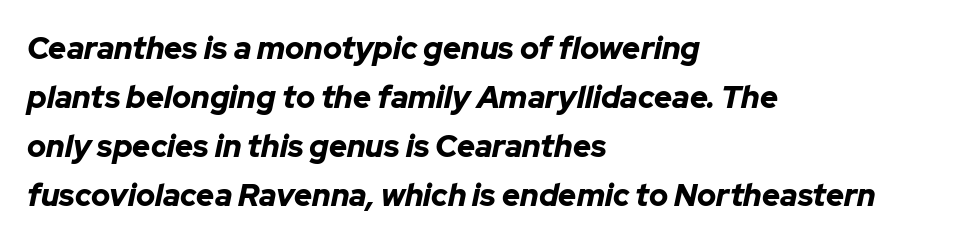
{"italic": "yes", "lean": "right", "slant_degrees": 12, "bold": "yes", "weight": "bold", "width": "normal", "stroke_contrast": "low", "x_height": "medium", "monospaced": "no", "underline": "no", "align": "left", "line_spacing": "normal", "line_spacing_ratio": 1.58, "letter_spacing": "normal", "letter_spacing_em": 0.0, "glyph_px": 31}
